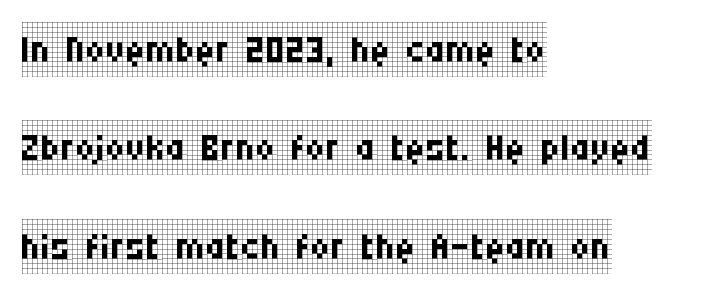
{"serif": "yes", "italic": "no", "bold": "no", "weight": "regular", "width": "condensed", "stroke_contrast": "low", "x_height": "large", "monospaced": "no", "underline": "no", "align": "left", "line_spacing_ratio": 1.79, "letter_spacing": "normal", "letter_spacing_em": 0.0, "glyph_px": 55}
